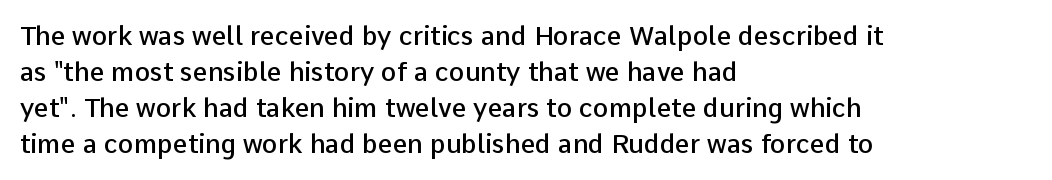
The image shows 26 px text type, upright; set left-aligned, normal line spacing (1.38x), normal letter spacing, not underlined.
